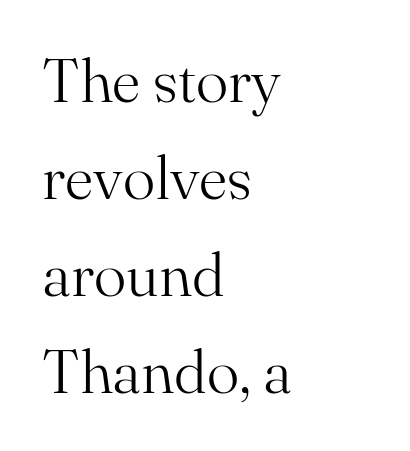
The image shows 61 px light serif type, upright; set left-aligned, normal line spacing (1.59x), normal letter spacing, not underlined; medium stroke contrast and a small x-height.
